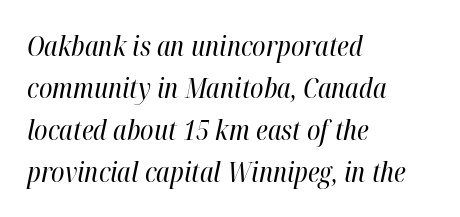
Leftover space on each line is placed entirely after the last word. Letter spacing: default. This is not heavy type; no bold has been used. The specimen reads as italic at a glance.
